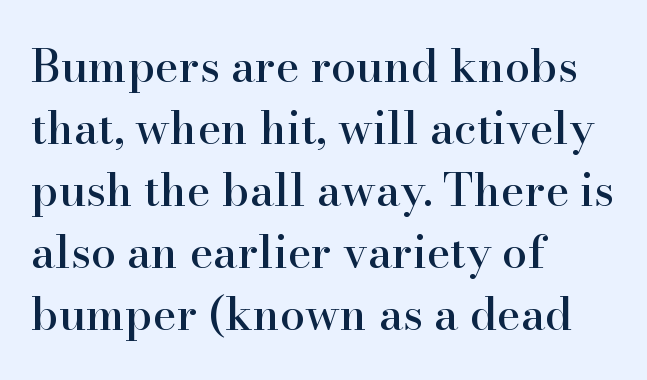
Here the designer chose a conventional face with non-uniform glyph widths. Are there feet on the stems? There are — it's a serif. The compositor pushed each line to the left boundary. Students, note that the glyphs here touch the page at normal intervals.
